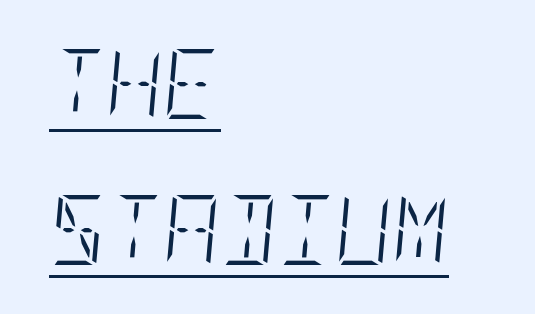
{"italic": "yes", "lean": "right", "slant_degrees": 5, "bold": "no", "weight": "light", "width": "condensed", "stroke_contrast": "low", "x_height": "large", "underline": "yes", "align": "left", "line_spacing": "loose", "line_spacing_ratio": 2.08, "letter_spacing": "normal", "letter_spacing_em": 0.0, "glyph_px": 70}
